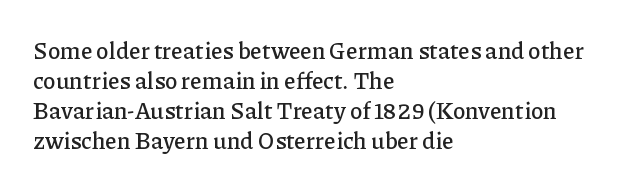
The image shows 23 px text type, upright; set left-aligned, normal line spacing (1.31x), normal letter spacing, not underlined.
